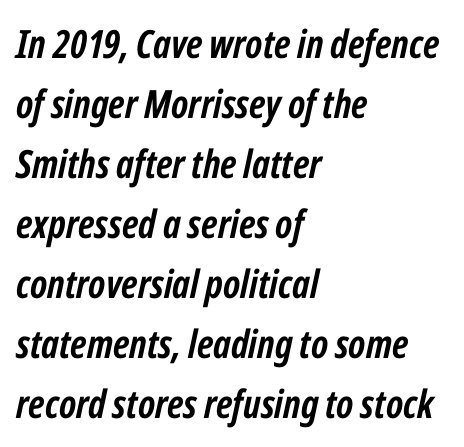
Does the lettering tilt? It does — this is italic. Notice how descenders clear the ascenders below comfortably — that's standard leading. No word sits above an underline. The sample has been set heavy, in full bold. Teacher's note: observe the even left margin — that is flush-left alignment. The rendering keeps characters at their native spacing.
